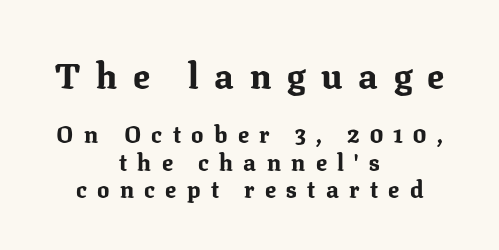
{"serif": "yes", "italic": "no", "bold": "yes", "weight": "bold", "width": "normal", "stroke_contrast": "medium", "x_height": "medium", "monospaced": "no", "underline": "no", "align": "center", "line_spacing_ratio": 1.2, "letter_spacing": "wide", "letter_spacing_em": 0.45, "larger_block": "first", "size_ratio": 1.52, "glyph_px": 35}
